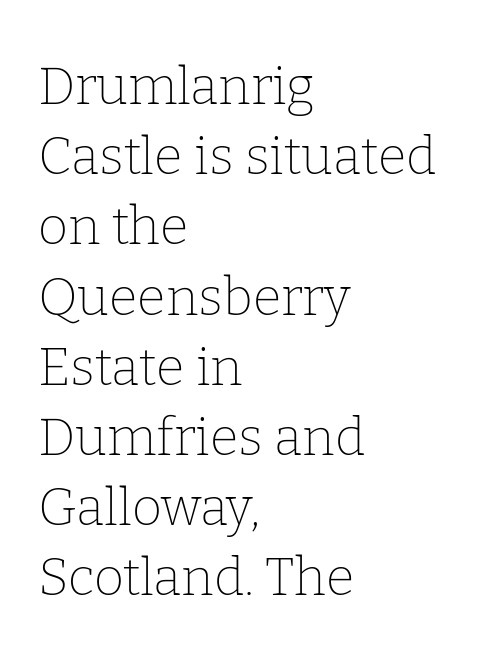
{"serif": "yes", "italic": "no", "bold": "no", "weight": "thin", "width": "normal", "stroke_contrast": "low", "x_height": "medium", "monospaced": "no", "underline": "no", "align": "left", "line_spacing": "normal", "line_spacing_ratio": 1.35, "letter_spacing": "normal", "letter_spacing_em": 0.0, "glyph_px": 52}
